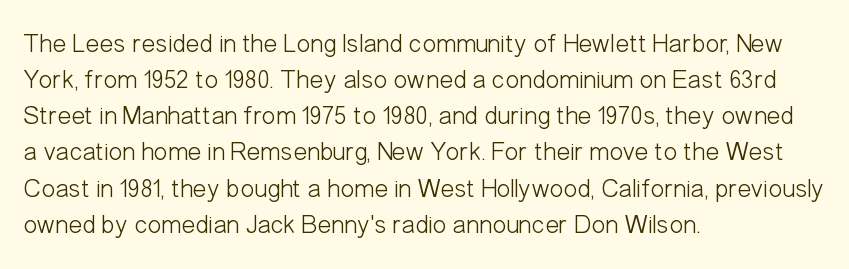
The image shows 26 px text type, upright; set left-aligned, normal line spacing (1.39x), normal letter spacing, not underlined.
